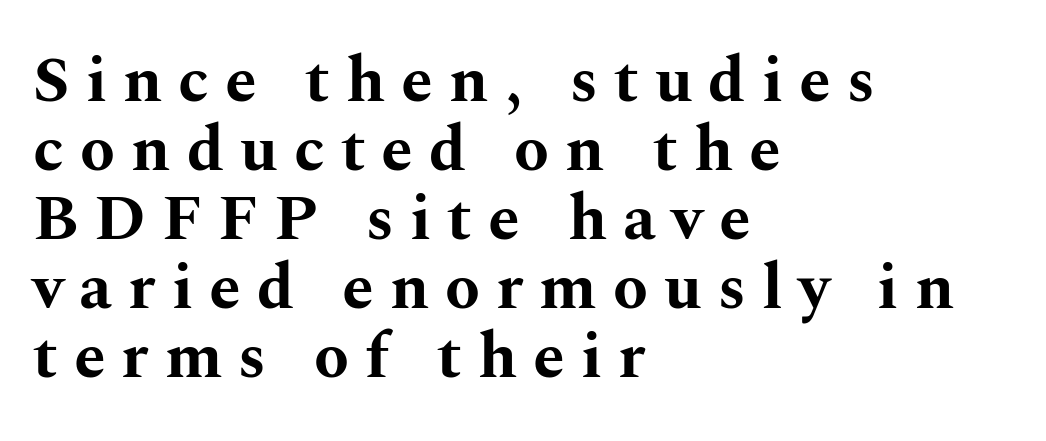
Q: Is the text bold? A: Yes.
Q: Is the text italic (slanted)? A: No, it is upright.
Q: Is the typeface a serif or a sans-serif typeface? A: Serif.
Q: Is the text underlined? A: No.
Q: How is the paragraph aligned? A: Left-aligned.
Q: Is the spacing between letters normal or unusually wide? A: Unusually wide.
Q: Is the spacing between lines tight, normal or loose? A: Tight.
Q: Width (condensed, normal, or wide)? A: Wide.
Q: Stroke contrast? A: Medium.
Q: x-height? A: Medium.
Q: Monospaced? A: No.
